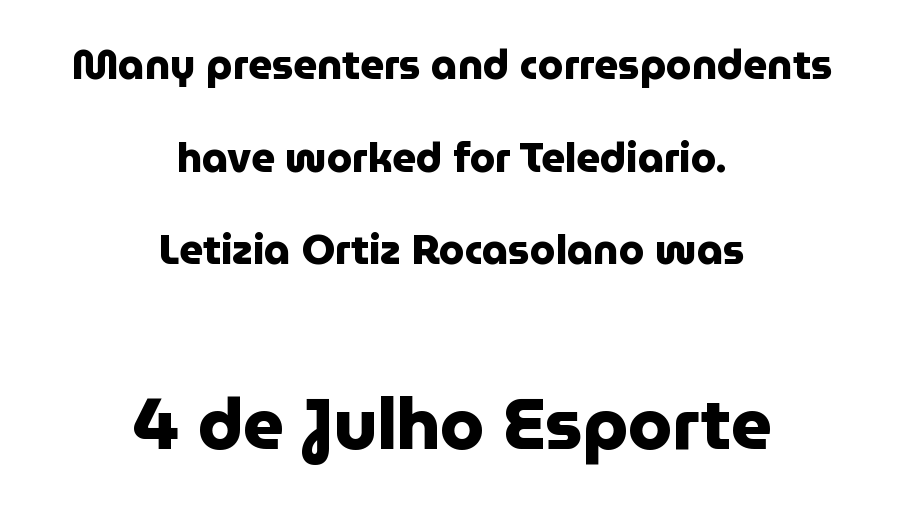
{"serif": "no", "italic": "no", "bold": "yes", "weight": "heavy", "width": "normal", "stroke_contrast": "low", "x_height": "medium", "monospaced": "no", "underline": "no", "align": "center", "line_spacing": "loose", "line_spacing_ratio": 2.26, "letter_spacing": "normal", "letter_spacing_em": 0.0, "larger_block": "second", "size_ratio": 1.73, "glyph_px": 71}
